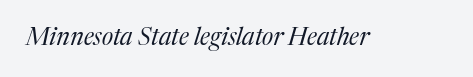
Q: Is the text bold? A: No.
Q: Is the text italic (slanted)? A: Yes, it leans right by about 17 degrees.
Q: Is the text underlined? A: No.
Q: Is the spacing between letters normal or unusually wide? A: Normal.
